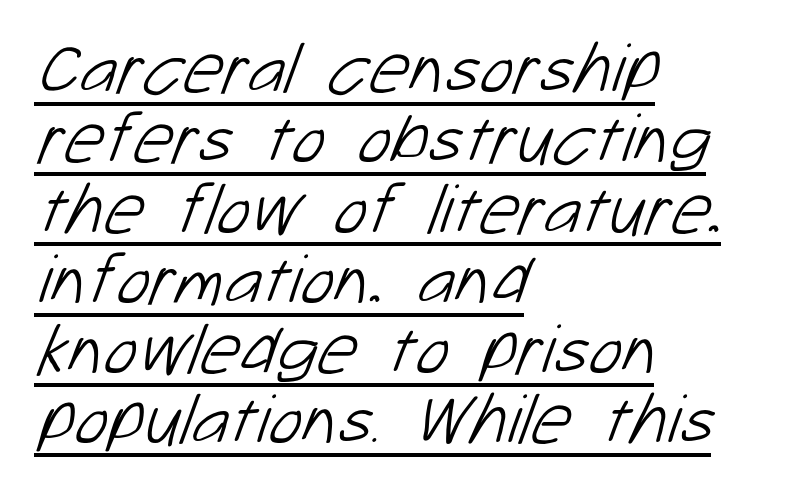
This is not heavy type; no bold has been used. You could not count columns in this text — the font is proportionally spaced. I'd call this a sans setting — the letters go barefoot. The face used here is rendered with its standard letterfit. If you drew a ruler down the left edge, every line would touch it. Each line of the rendering has a horizontal stroke beneath the glyphs.
